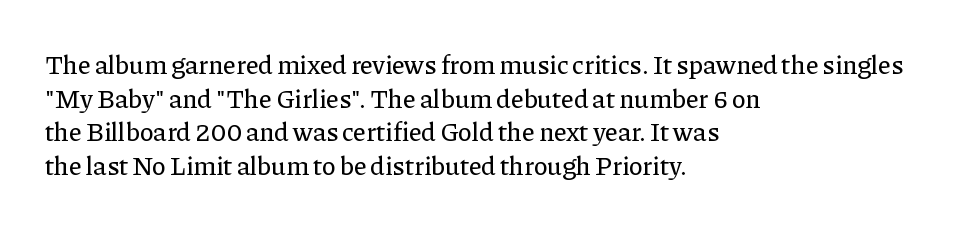
Q: Is the text italic (slanted)? A: No, it is upright.
Q: Is the text underlined? A: No.
Q: How is the paragraph aligned? A: Left-aligned.
Q: Is the spacing between letters normal or unusually wide? A: Normal.
Q: Is the spacing between lines tight, normal or loose? A: Normal.
